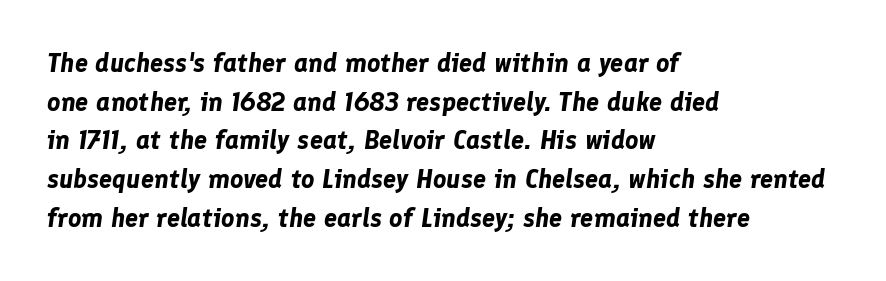
{"italic": "yes", "lean": "right", "slant_degrees": 8, "bold": "yes", "underline": "no", "align": "left", "line_spacing": "normal", "line_spacing_ratio": 1.49, "letter_spacing": "normal", "letter_spacing_em": 0.0, "glyph_px": 26}
